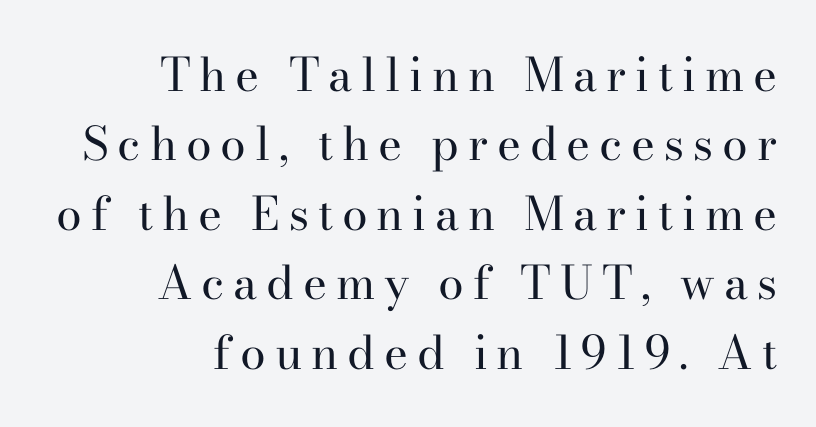
The image shows 46 px regular-weight serif type, upright; set right-aligned, normal line spacing (1.51x), not underlined; high stroke contrast and a small x-height.
